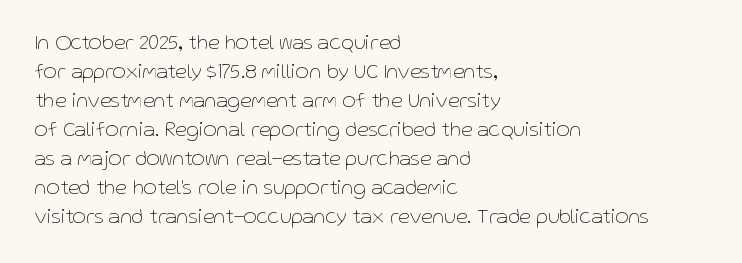
The image shows 21 px text type, upright; set left-aligned, normal line spacing (1.38x), normal letter spacing, not underlined.
